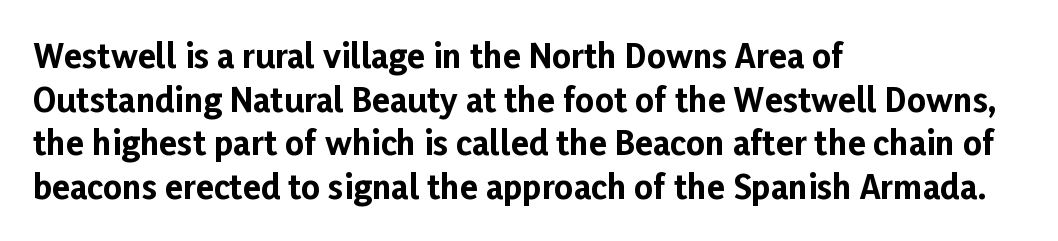
Q: Is the text bold? A: Yes.
Q: Is the text italic (slanted)? A: No, it is upright.
Q: Is the typeface a serif or a sans-serif typeface? A: Sans-serif.
Q: Is the text underlined? A: No.
Q: How is the paragraph aligned? A: Left-aligned.
Q: Is the spacing between letters normal or unusually wide? A: Normal.
Q: Is the spacing between lines tight, normal or loose? A: Normal.
Q: Width (condensed, normal, or wide)? A: Normal.
Q: Stroke contrast? A: Low.
Q: x-height? A: Medium.
Q: Monospaced? A: No.
